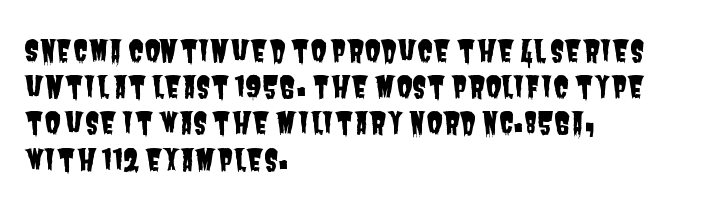
{"serif": "no", "width": "condensed", "stroke_contrast": "low", "x_height": "large", "monospaced": "no", "underline": "no", "align": "left", "line_spacing": "normal", "line_spacing_ratio": 1.25, "letter_spacing": "normal", "letter_spacing_em": 0.0, "glyph_px": 29}
